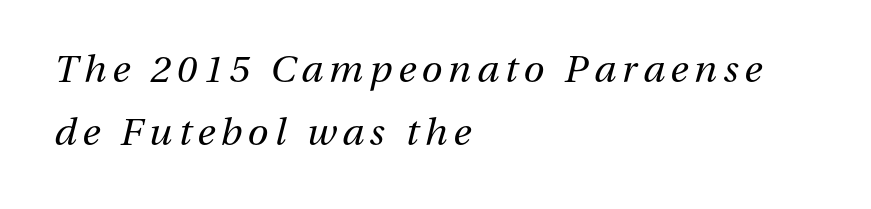
The image shows 38 px regular-weight type, italic (leaning right); set left-aligned, normal line spacing (1.67x), not underlined; medium stroke contrast and a medium x-height.
